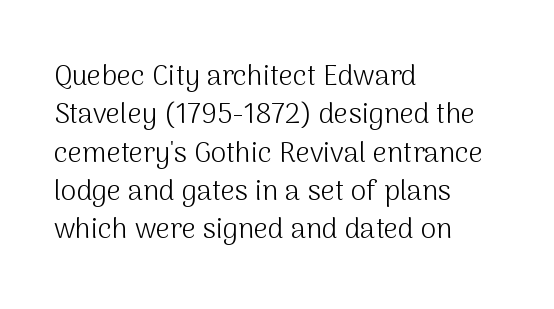
Regular leading. The space beneath each line is pristine and unruled. Is this a sans? Yes — the strokes have no serifs. If you drew a ruler down the left edge, every line would touch it. Spacing verdict: proportional, widths tailored to each character. Glyph-to-glyph distance matches everyday printed text.
